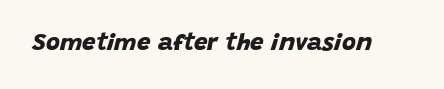
Q: Is the text bold? A: Yes.
Q: Is the text underlined? A: No.
Q: Is the spacing between letters normal or unusually wide? A: Normal.
